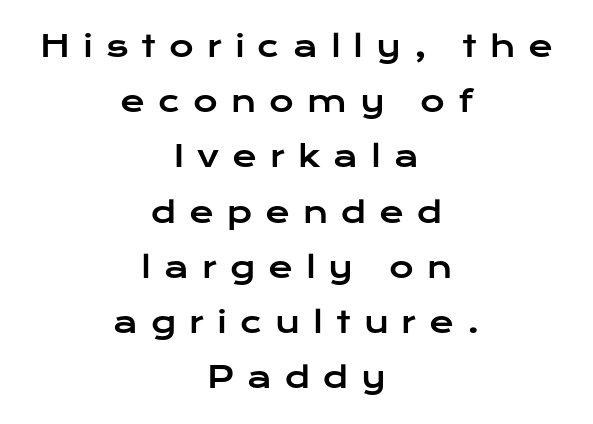
Q: Is the text italic (slanted)? A: No, it is upright.
Q: Is the typeface a serif or a sans-serif typeface? A: Sans-serif.
Q: Is the text underlined? A: No.
Q: How is the paragraph aligned? A: Centered.
Q: Is the spacing between letters normal or unusually wide? A: Unusually wide.
Q: Width (condensed, normal, or wide)? A: Wide.
Q: Stroke contrast? A: Low.
Q: x-height? A: Medium.
Q: Monospaced? A: No.
